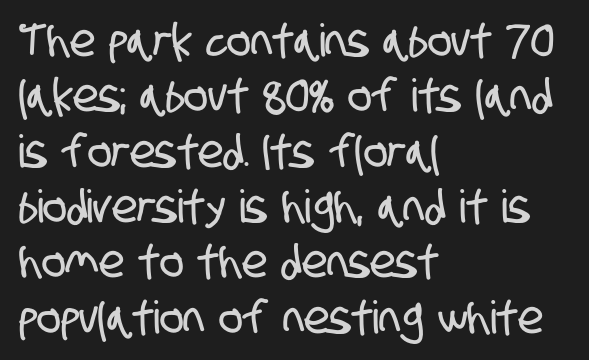
Q: Is the typeface a serif or a sans-serif typeface? A: Sans-serif.
Q: Is the text underlined? A: No.
Q: How is the paragraph aligned? A: Left-aligned.
Q: Is the spacing between letters normal or unusually wide? A: Normal.
Q: Width (condensed, normal, or wide)? A: Condensed.
Q: Stroke contrast? A: Low.
Q: x-height? A: Large.
Q: Monospaced? A: No.
